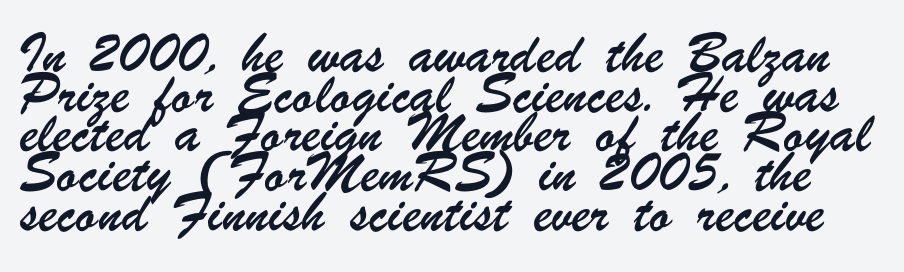
Q: Is the text underlined? A: No.
Q: Is the spacing between letters normal or unusually wide? A: Normal.
Q: Is the spacing between lines tight, normal or loose? A: Normal.
